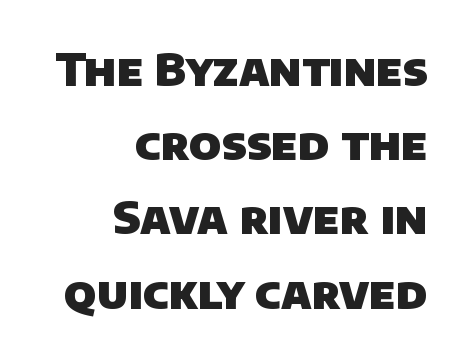
{"serif": "no", "bold": "yes", "weight": "heavy", "width": "normal", "stroke_contrast": "low", "x_height": "large", "monospaced": "no", "underline": "no", "align": "right", "line_spacing": "normal", "line_spacing_ratio": 1.65, "letter_spacing": "normal", "letter_spacing_em": 0.0, "glyph_px": 45}
